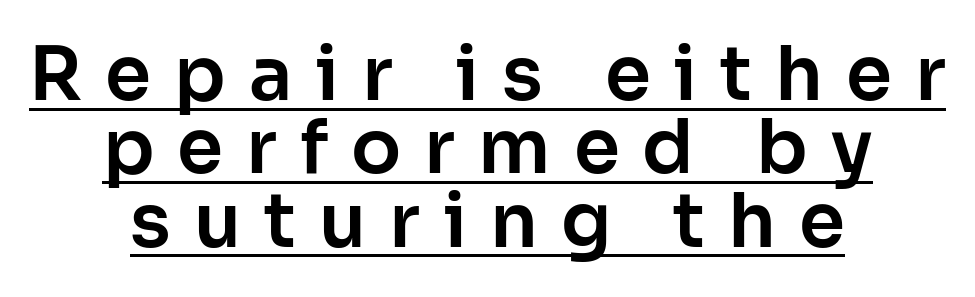
Q: Is the text italic (slanted)? A: No, it is upright.
Q: Is the typeface a serif or a sans-serif typeface? A: Sans-serif.
Q: Is the text underlined? A: Yes.
Q: How is the paragraph aligned? A: Centered.
Q: Is the spacing between letters normal or unusually wide? A: Unusually wide.
Q: Is the spacing between lines tight, normal or loose? A: Tight.
Q: Width (condensed, normal, or wide)? A: Normal.
Q: Stroke contrast? A: Low.
Q: x-height? A: Medium.
Q: Monospaced? A: No.
